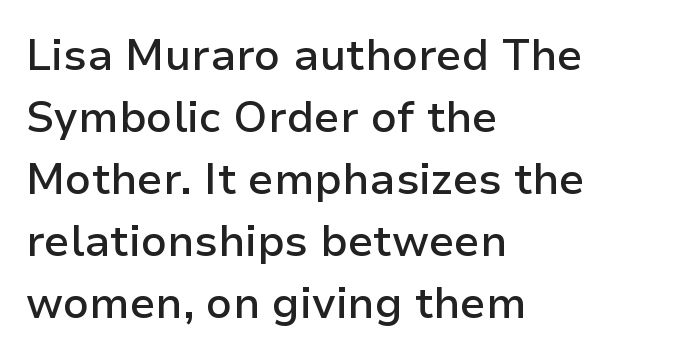
{"serif": "no", "italic": "no", "bold": "semi", "weight": "semibold", "width": "normal", "stroke_contrast": "low", "x_height": "medium", "monospaced": "no", "underline": "no", "align": "left", "line_spacing": "normal", "line_spacing_ratio": 1.44, "letter_spacing": "normal", "letter_spacing_em": 0.0, "glyph_px": 43}
